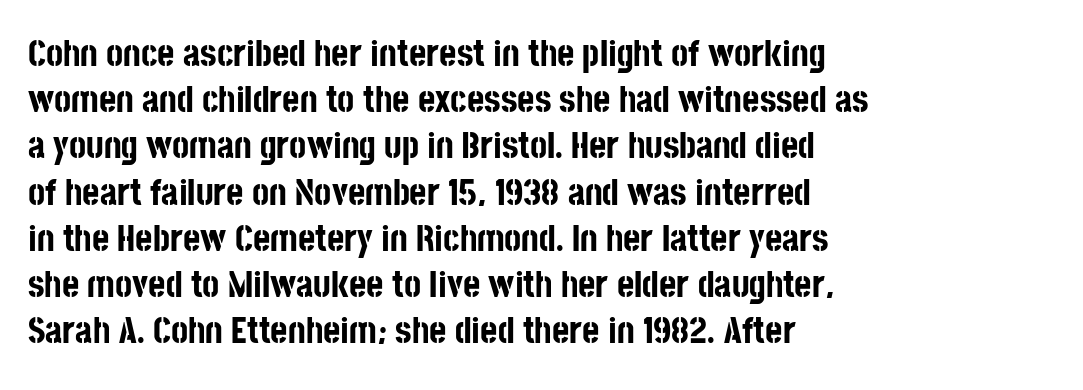
{"serif": "no", "italic": "no", "bold": "yes", "weight": "bold", "width": "condensed", "stroke_contrast": "low", "x_height": "large", "monospaced": "no", "underline": "no", "align": "left", "line_spacing": "normal", "line_spacing_ratio": 1.25, "letter_spacing": "normal", "letter_spacing_em": 0.0, "glyph_px": 37}
